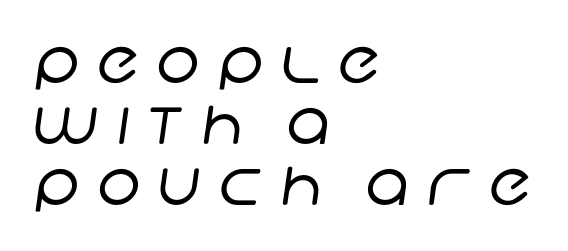
Q: Is the text bold? A: No.
Q: Is the typeface a serif or a sans-serif typeface? A: Sans-serif.
Q: Is the text underlined? A: No.
Q: How is the paragraph aligned? A: Left-aligned.
Q: Is the spacing between letters normal or unusually wide? A: Unusually wide.
Q: Is the spacing between lines tight, normal or loose? A: Tight.
Q: Width (condensed, normal, or wide)? A: Normal.
Q: Stroke contrast? A: Low.
Q: x-height? A: Large.
Q: Monospaced? A: No.
